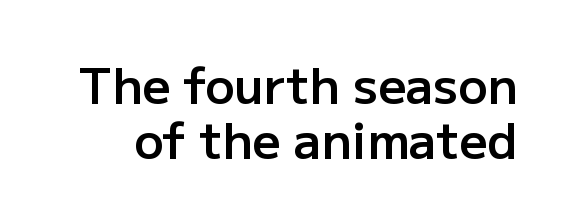
The image shows 49 px semibold sans-serif type, upright; set tight line spacing (1.13x), normal letter spacing, not underlined; low stroke contrast and a medium x-height.
